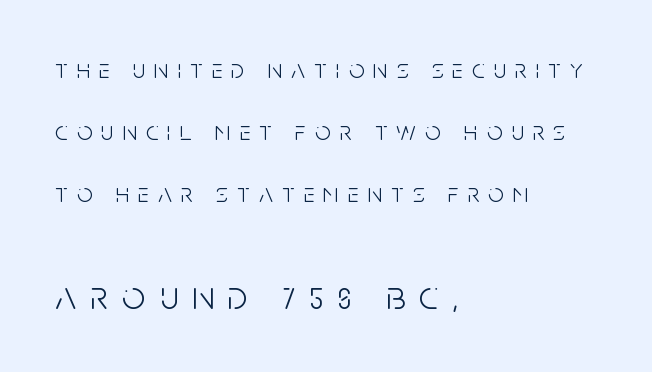
The image shows 41 px light, condensed sans-serif type, upright; set left-aligned, loose line spacing (2.3x), unusually wide letter spacing (+0.34 em), not underlined; the second (bottom) block is 1.52x larger; low stroke contrast and a large x-height.
